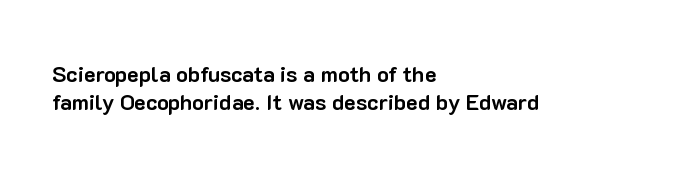
The image shows 22 px bold type, upright; set left-aligned, normal line spacing (1.26x), normal letter spacing, not underlined.
